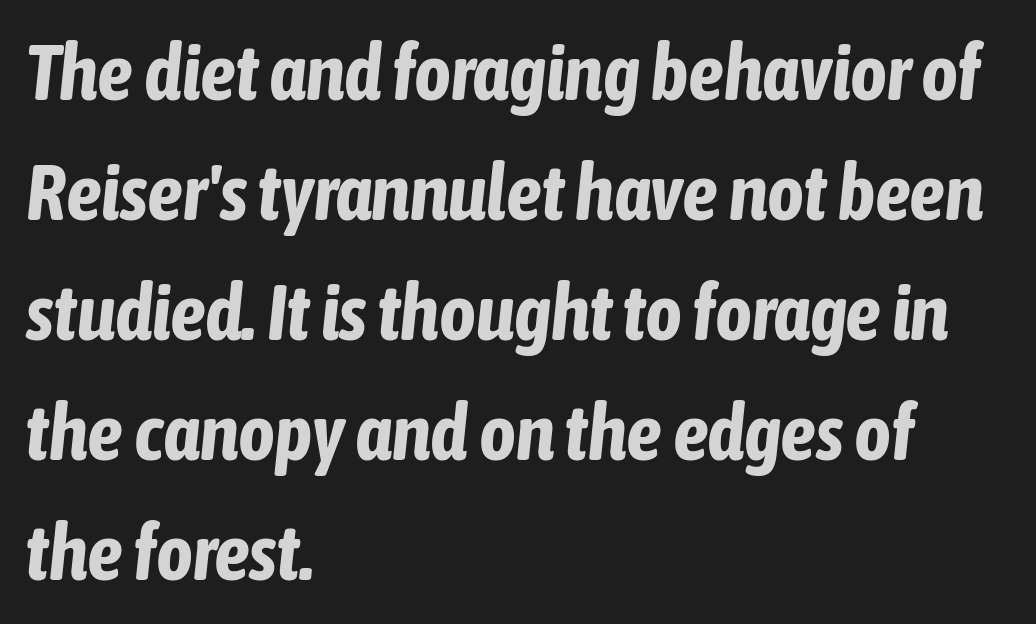
Q: Is the text bold? A: Yes.
Q: Is the text italic (slanted)? A: Yes, it leans right by about 6 degrees.
Q: Is the text underlined? A: No.
Q: How is the paragraph aligned? A: Left-aligned.
Q: Is the spacing between letters normal or unusually wide? A: Normal.
Q: Is the spacing between lines tight, normal or loose? A: Normal.
Q: Width (condensed, normal, or wide)? A: Condensed.
Q: Stroke contrast? A: Low.
Q: x-height? A: Medium.
Q: Monospaced? A: No.
